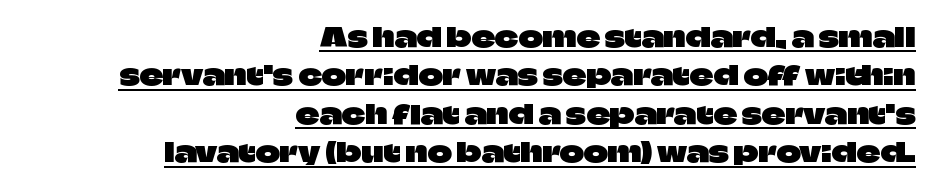
Q: Is the text italic (slanted)? A: No, it is upright.
Q: Is the text underlined? A: Yes.
Q: How is the paragraph aligned? A: Right-aligned.
Q: Is the spacing between letters normal or unusually wide? A: Normal.
Q: Is the spacing between lines tight, normal or loose? A: Normal.
